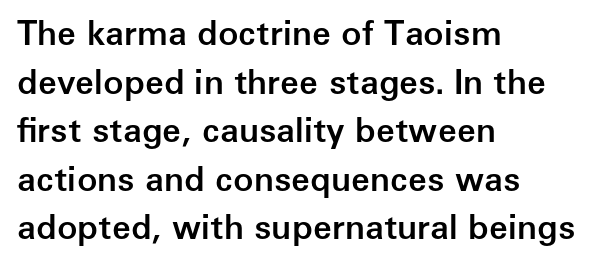
{"serif": "no", "italic": "no", "bold": "semi", "weight": "semibold", "width": "normal", "stroke_contrast": "low", "x_height": "medium", "monospaced": "no", "underline": "no", "align": "left", "line_spacing": "normal", "line_spacing_ratio": 1.43, "letter_spacing": "normal", "letter_spacing_em": 0.0, "glyph_px": 34}
